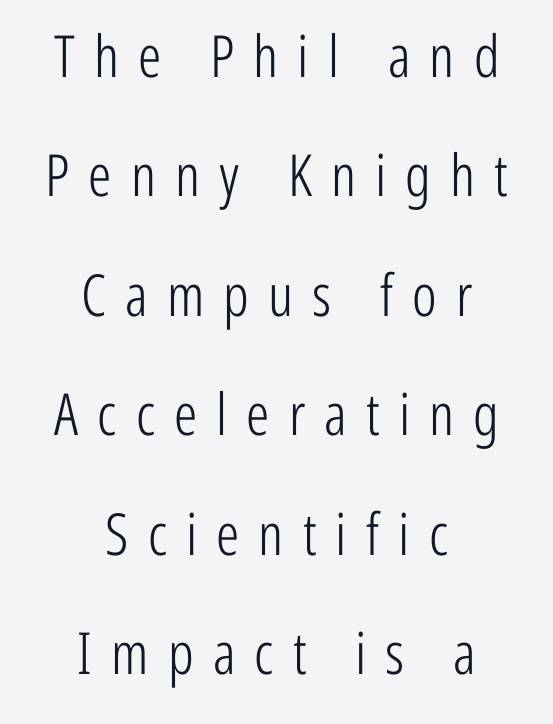
{"serif": "no", "italic": "no", "bold": "no", "weight": "light", "width": "condensed", "stroke_contrast": "low", "x_height": "medium", "monospaced": "no", "underline": "no", "align": "center", "line_spacing": "loose", "line_spacing_ratio": 2.06, "letter_spacing": "wide", "letter_spacing_em": 0.33, "glyph_px": 58}
